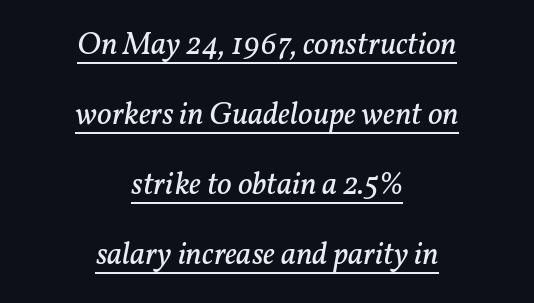
The image shows 32 px regular-weight serif type, italic (leaning right); set centered, loose line spacing (2.19x), normal letter spacing, underlined; low stroke contrast and a medium x-height.
